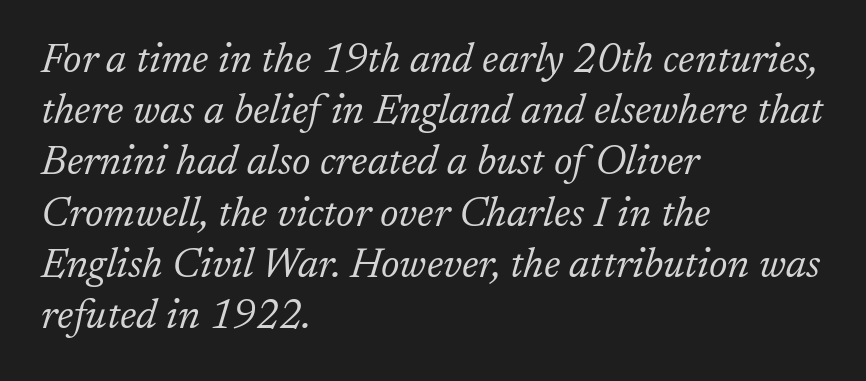
This reads as an unemphasized weight, regular at the heaviest. The whole block is typeset with a tilt. The rendering shows small feet on the letterforms — a serif design. These lines sit exactly where default settings would place them.
